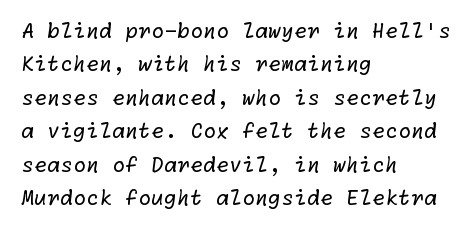
Q: Is the text bold? A: No.
Q: Is the text underlined? A: No.
Q: How is the paragraph aligned? A: Left-aligned.
Q: Is the spacing between letters normal or unusually wide? A: Normal.
Q: Is the spacing between lines tight, normal or loose? A: Normal.
